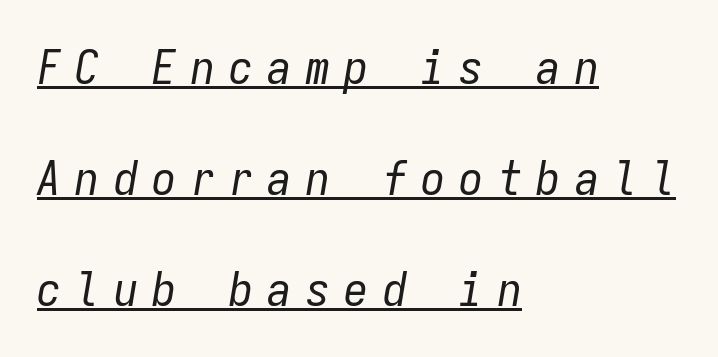
{"italic": "yes", "lean": "right", "slant_degrees": 9, "bold": "no", "weight": "regular", "width": "condensed", "stroke_contrast": "low", "x_height": "medium", "monospaced": "yes", "underline": "yes", "align": "left", "line_spacing": "loose", "line_spacing_ratio": 2.31, "letter_spacing": "wide", "letter_spacing_em": 0.3, "glyph_px": 48}
